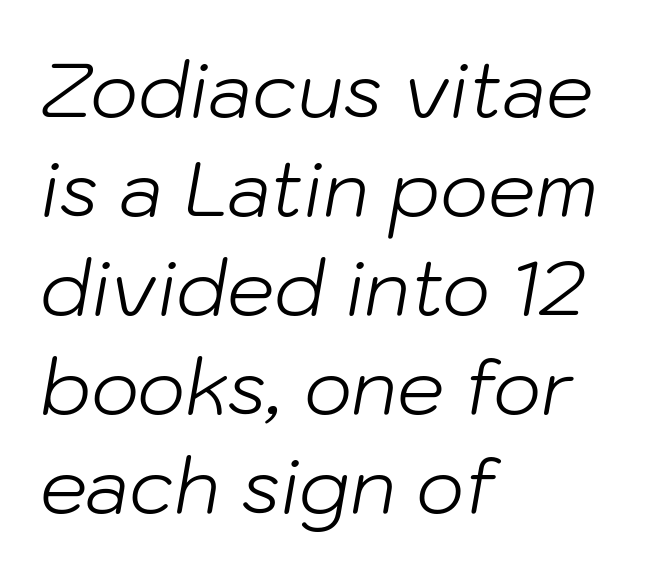
Posture: slanted. This sample has the flowing, uneven cadence of proportional lettering. Short and long lines alike share a common starting point at left. These lines keep a tight, regular rhythm from letter to letter.
